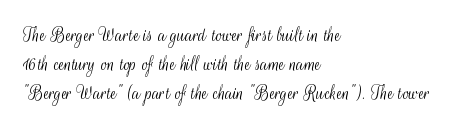
Q: Is the text bold? A: No.
Q: Is the text italic (slanted)? A: Yes.
Q: Is the text underlined? A: No.
Q: How is the paragraph aligned? A: Left-aligned.
Q: Is the spacing between letters normal or unusually wide? A: Normal.
Q: Is the spacing between lines tight, normal or loose? A: Normal.
